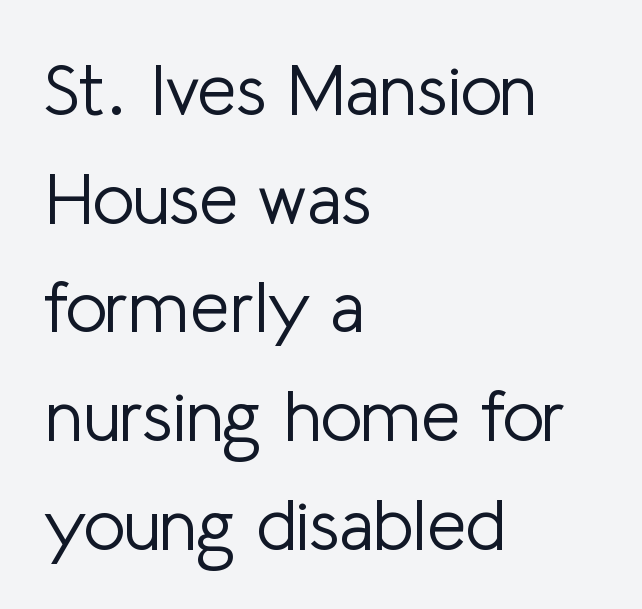
{"serif": "no", "italic": "no", "bold": "no", "weight": "light", "width": "normal", "stroke_contrast": "low", "x_height": "medium", "monospaced": "no", "underline": "no", "align": "left", "line_spacing": "normal", "line_spacing_ratio": 1.53, "letter_spacing": "normal", "letter_spacing_em": 0.0, "glyph_px": 71}
